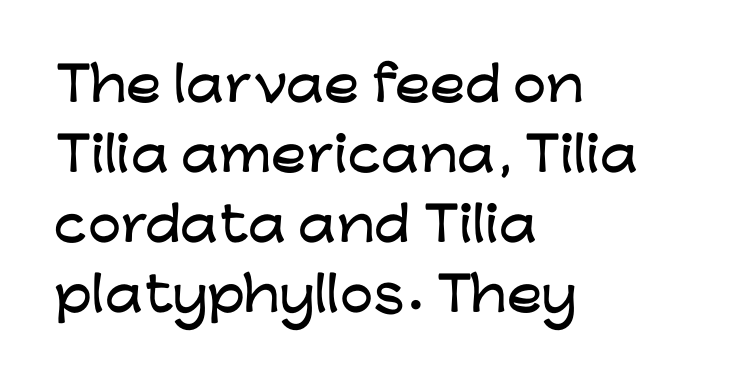
The image shows 47 px wide sans-serif type, upright; set left-aligned, normal line spacing (1.49x), normal letter spacing, not underlined; low stroke contrast and a medium x-height.
